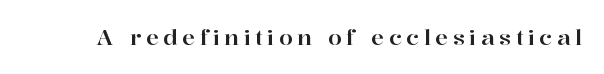
The strip under each line holds only bare page. The line texture is sparse and dotted thanks to wide tracking. Posture: vertical.
